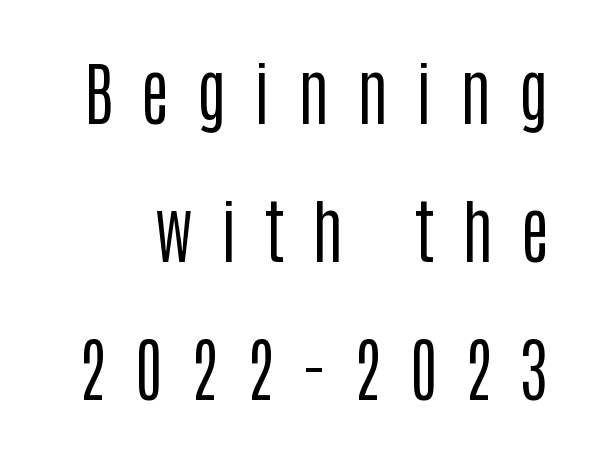
The text was rendered using a sans face with plain stroke endings. No italicization has been applied; the sample stays upright. Honestly, the rows look like they've been pulled way apart. Is the letter spacing exaggerated? Yes — the characters are pushed far apart. A clean baseline with only descenders dipping below it.
